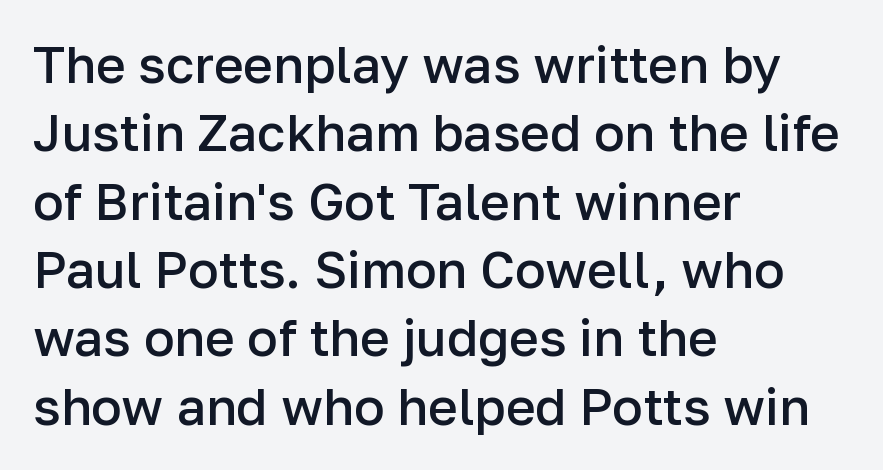
{"serif": "no", "italic": "no", "bold": "semi", "weight": "semibold", "width": "normal", "stroke_contrast": "low", "x_height": "medium", "monospaced": "no", "underline": "no", "align": "left", "line_spacing": "normal", "line_spacing_ratio": 1.34, "letter_spacing": "normal", "letter_spacing_em": 0.0, "glyph_px": 51}
